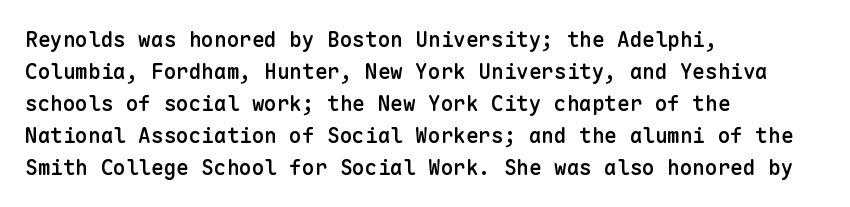
The image shows 21 px text type, upright; set left-aligned, normal line spacing (1.52x), normal letter spacing, not underlined.
